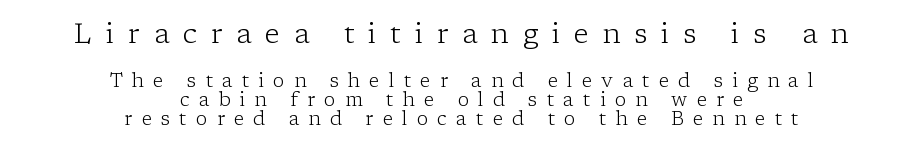
Q: Is the text bold? A: No.
Q: Is the text italic (slanted)? A: No, it is upright.
Q: Is the typeface a serif or a sans-serif typeface? A: Serif.
Q: Is the text underlined? A: No.
Q: How is the paragraph aligned? A: Centered.
Q: Is the spacing between letters normal or unusually wide? A: Unusually wide.
Q: Is the spacing between lines tight, normal or loose? A: Tight.
Q: Which block of text is set in a larger size, the first (top) or the second (bottom)? A: The first (top) one.
Q: Width (condensed, normal, or wide)? A: Normal.
Q: Stroke contrast? A: Low.
Q: x-height? A: Medium.
Q: Monospaced? A: No.
